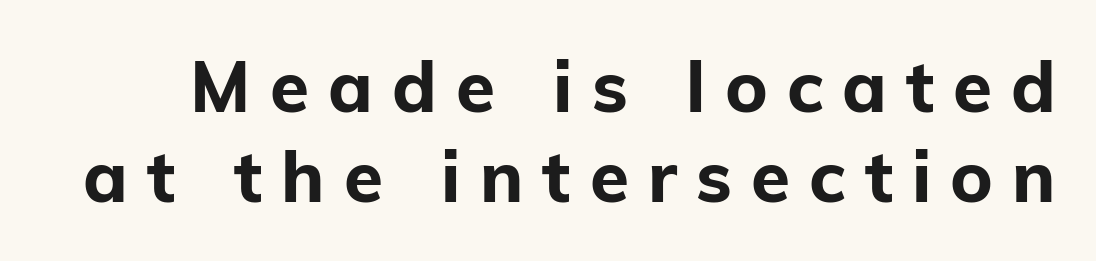
Q: Is the text bold? A: Yes.
Q: Is the text italic (slanted)? A: No, it is upright.
Q: Is the typeface a serif or a sans-serif typeface? A: Sans-serif.
Q: Is the text underlined? A: No.
Q: Is the spacing between letters normal or unusually wide? A: Unusually wide.
Q: Is the spacing between lines tight, normal or loose? A: Normal.
Q: Width (condensed, normal, or wide)? A: Normal.
Q: Stroke contrast? A: Low.
Q: x-height? A: Medium.
Q: Monospaced? A: No.
